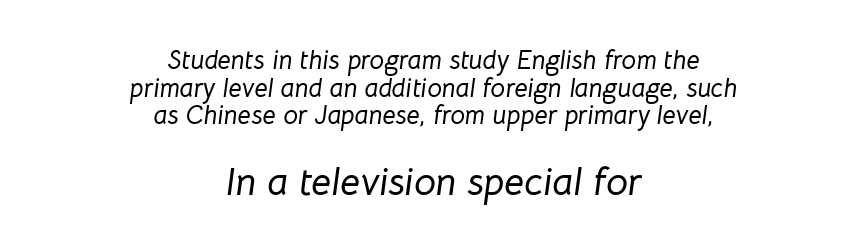
The image shows 39 px text type, italic (leaning right); set centered, tight line spacing (1.06x), normal letter spacing, not underlined; the second (bottom) block is 1.5x larger; low stroke contrast and a medium x-height.
